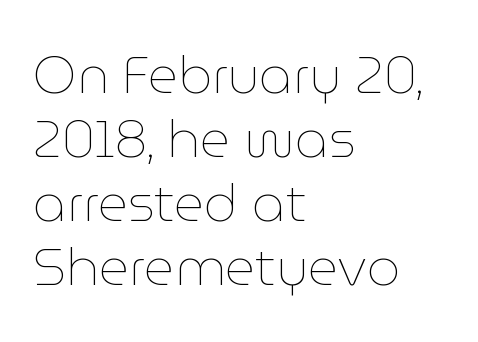
Vertical stems look standard width or narrower in stroke. Do the characters align in a grid? No, the font is proportional. Characters follow at the spacing the type designer built in. A typesetter would mark this as roman, not italic. These lines stack with their left ends in a neat column. Lines of text with bare space underneath.
